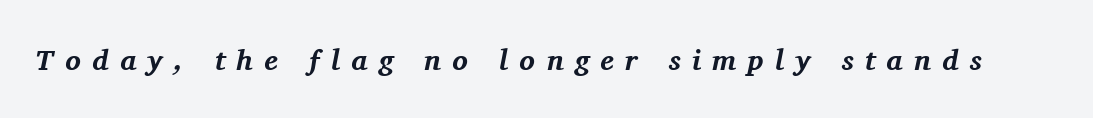
{"serif": "yes", "italic": "yes", "lean": "right", "slant_degrees": 11, "bold": "yes", "weight": "bold", "width": "normal", "stroke_contrast": "medium", "x_height": "medium", "monospaced": "no", "underline": "no", "letter_spacing": "wide", "letter_spacing_em": 0.39, "glyph_px": 29}
